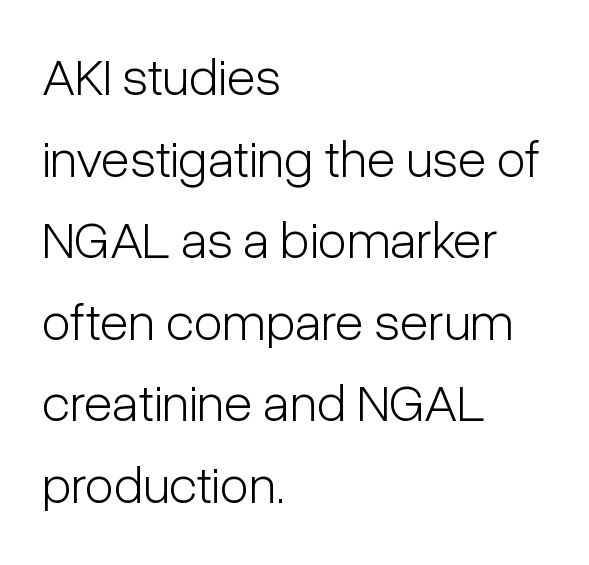
Q: Is the text bold? A: No.
Q: Is the text italic (slanted)? A: No, it is upright.
Q: Is the typeface a serif or a sans-serif typeface? A: Sans-serif.
Q: Is the text underlined? A: No.
Q: How is the paragraph aligned? A: Left-aligned.
Q: Is the spacing between letters normal or unusually wide? A: Normal.
Q: Is the spacing between lines tight, normal or loose? A: Normal.
Q: Width (condensed, normal, or wide)? A: Condensed.
Q: Stroke contrast? A: Low.
Q: x-height? A: Medium.
Q: Monospaced? A: No.
